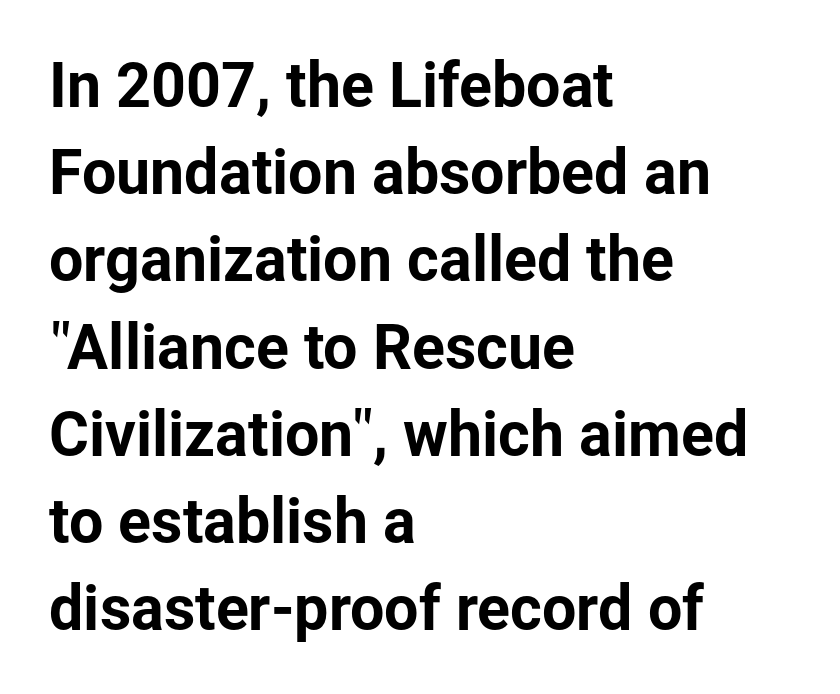
Beneath every word, the page is bare. Each letter's strokes conclude bluntly, with no projecting serifs. The lettering holds an erect, upright posture throughout. Nothing unusual about the tracking: characters are spaced as the font intends. Visually the block forms a straight wall on the left and a jagged coastline on the right. The rendering uses natural spacing where letterforms have individual widths.
